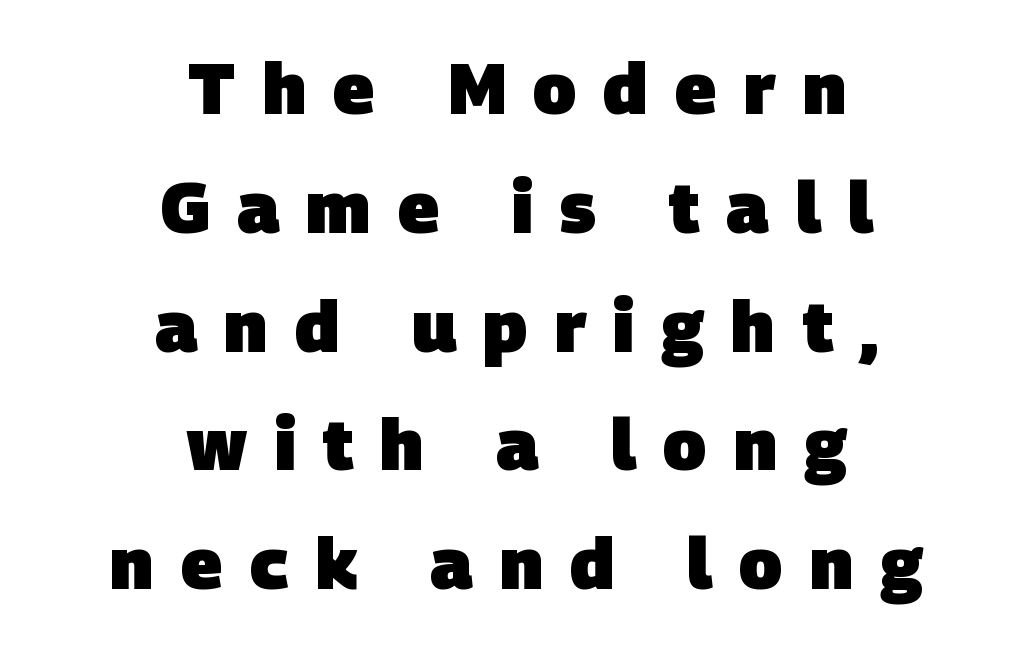
The image shows 72 px heavy sans-serif type; set centered, normal line spacing (1.65x), unusually wide letter spacing (+0.37 em), not underlined; low stroke contrast and a large x-height.
